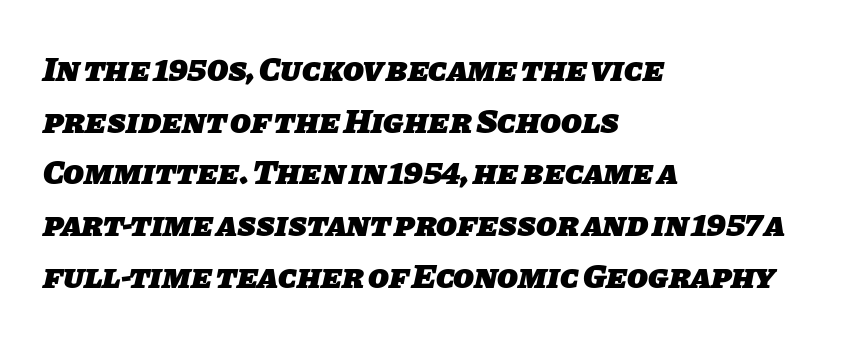
Q: Is the text bold? A: Yes.
Q: Is the typeface a serif or a sans-serif typeface? A: Serif.
Q: Is the text underlined? A: No.
Q: How is the paragraph aligned? A: Left-aligned.
Q: Is the spacing between letters normal or unusually wide? A: Normal.
Q: Is the spacing between lines tight, normal or loose? A: Normal.
Q: Width (condensed, normal, or wide)? A: Normal.
Q: Stroke contrast? A: Low.
Q: x-height? A: Large.
Q: Monospaced? A: No.
